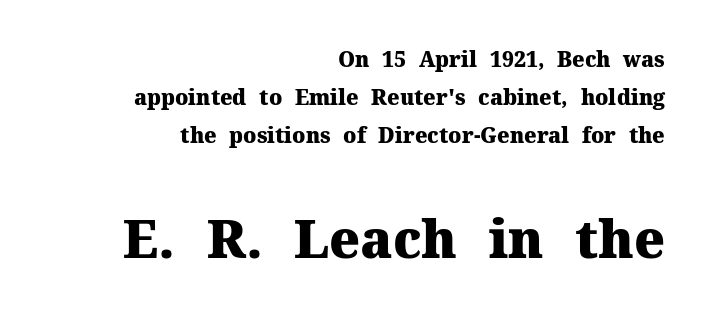
Q: Is the text bold? A: Yes.
Q: Is the text italic (slanted)? A: No, it is upright.
Q: Is the typeface a serif or a sans-serif typeface? A: Serif.
Q: Is the text underlined? A: No.
Q: How is the paragraph aligned? A: Right-aligned.
Q: Is the spacing between letters normal or unusually wide? A: Normal.
Q: Which block of text is set in a larger size, the first (top) or the second (bottom)? A: The second (bottom) one.
Q: Width (condensed, normal, or wide)? A: Normal.
Q: Stroke contrast? A: Medium.
Q: x-height? A: Medium.
Q: Monospaced? A: No.
